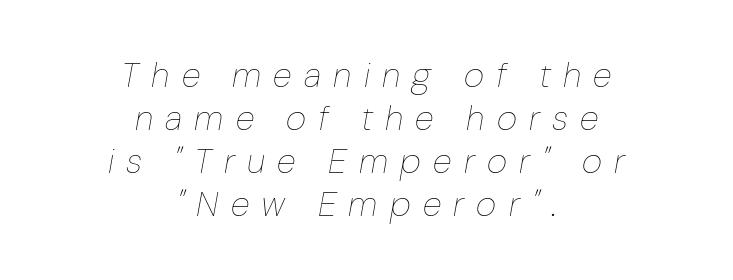
Q: Is the text bold? A: No.
Q: Is the text italic (slanted)? A: Yes, it leans right by about 10 degrees.
Q: Is the text underlined? A: No.
Q: How is the paragraph aligned? A: Centered.
Q: Is the spacing between letters normal or unusually wide? A: Unusually wide.
Q: Width (condensed, normal, or wide)? A: Normal.
Q: Stroke contrast? A: Low.
Q: x-height? A: Medium.
Q: Monospaced? A: No.
